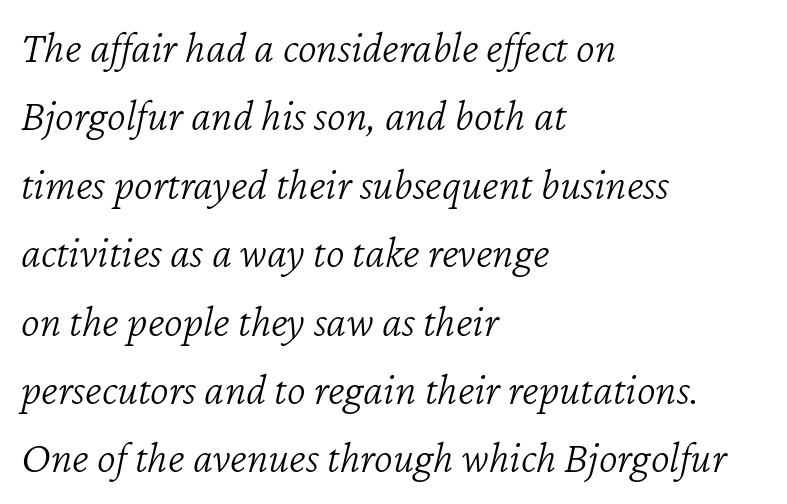
Q: Is the text bold? A: No.
Q: Is the text italic (slanted)? A: Yes, it leans right by about 12 degrees.
Q: Is the text underlined? A: No.
Q: How is the paragraph aligned? A: Left-aligned.
Q: Is the spacing between letters normal or unusually wide? A: Normal.
Q: Is the spacing between lines tight, normal or loose? A: Normal.
Q: Width (condensed, normal, or wide)? A: Normal.
Q: Stroke contrast? A: Low.
Q: x-height? A: Medium.
Q: Monospaced? A: No.
